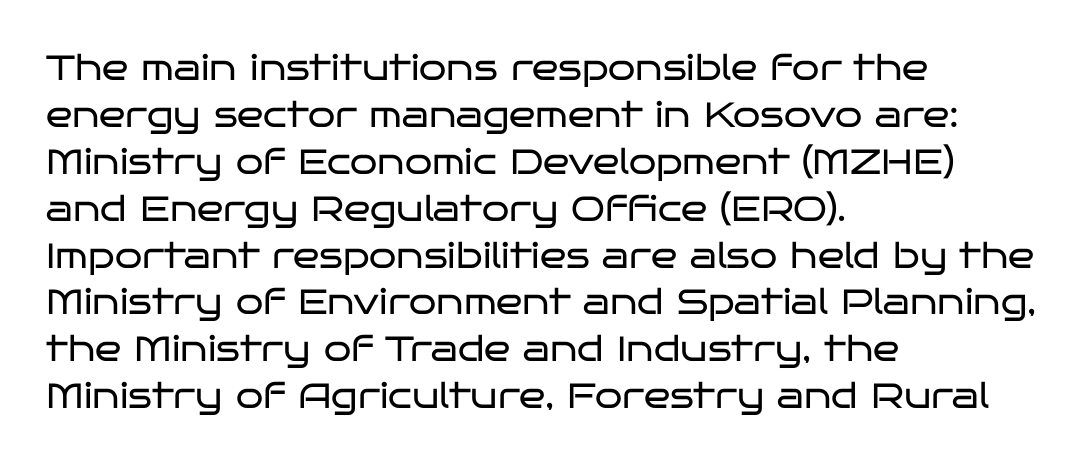
{"serif": "no", "italic": "no", "bold": "no", "weight": "regular", "width": "wide", "stroke_contrast": "low", "x_height": "large", "monospaced": "no", "underline": "no", "align": "left", "line_spacing": "normal", "line_spacing_ratio": 1.34, "letter_spacing": "normal", "letter_spacing_em": 0.0, "glyph_px": 35}
